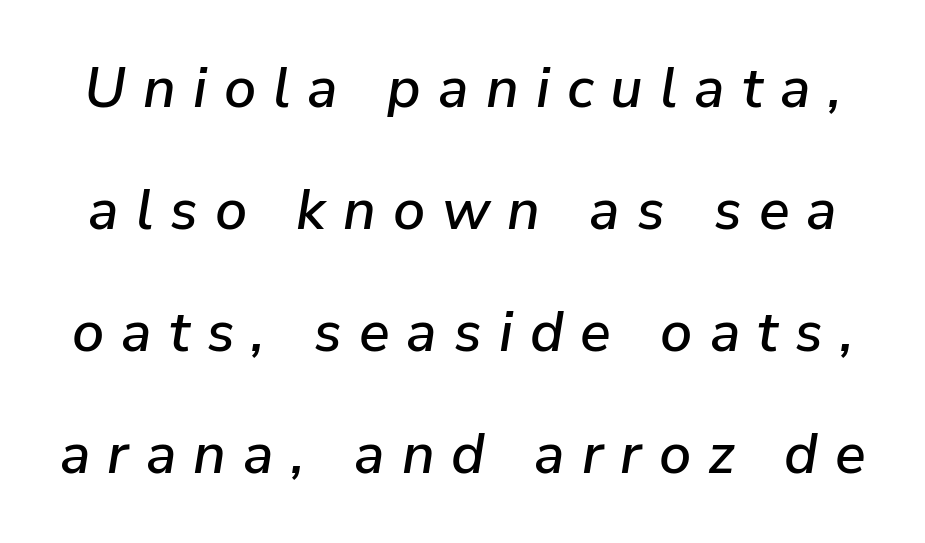
Q: Is the text italic (slanted)? A: Yes, it leans right by about 9 degrees.
Q: Is the text underlined? A: No.
Q: Is the spacing between letters normal or unusually wide? A: Unusually wide.
Q: Is the spacing between lines tight, normal or loose? A: Loose.
Q: Width (condensed, normal, or wide)? A: Normal.
Q: Stroke contrast? A: Low.
Q: x-height? A: Medium.
Q: Monospaced? A: No.
